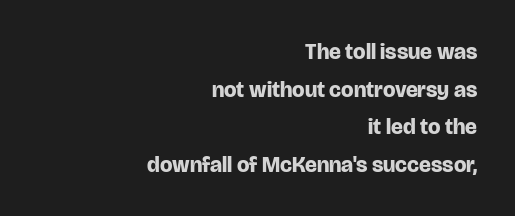
{"italic": "no", "bold": "yes", "underline": "no", "align": "right", "line_spacing_ratio": 1.71, "letter_spacing": "normal", "letter_spacing_em": 0.0, "glyph_px": 22}
